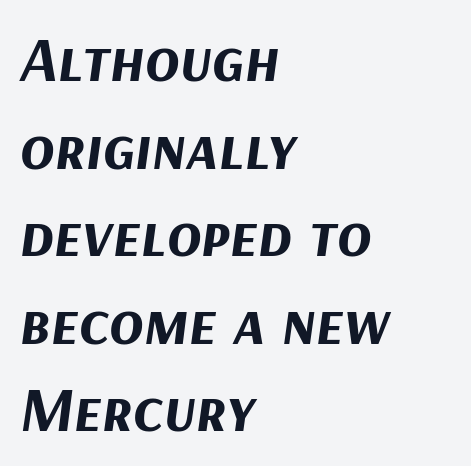
Typeset ragged right — the left edge is the straight one. The text carries the slant typical of an italic or oblique font. Descender tails drop into unmarked territory. I'd describe the lettering as bold — thick and assertive.
